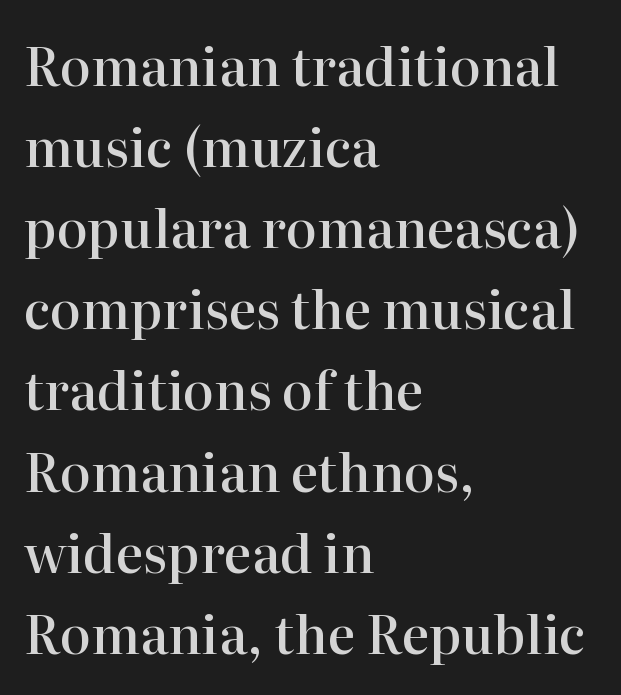
{"serif": "yes", "italic": "no", "bold": "semi", "weight": "semibold", "width": "normal", "stroke_contrast": "high", "x_height": "medium", "monospaced": "no", "underline": "no", "align": "left", "line_spacing": "normal", "line_spacing_ratio": 1.56, "letter_spacing": "normal", "letter_spacing_em": 0.0, "glyph_px": 52}
